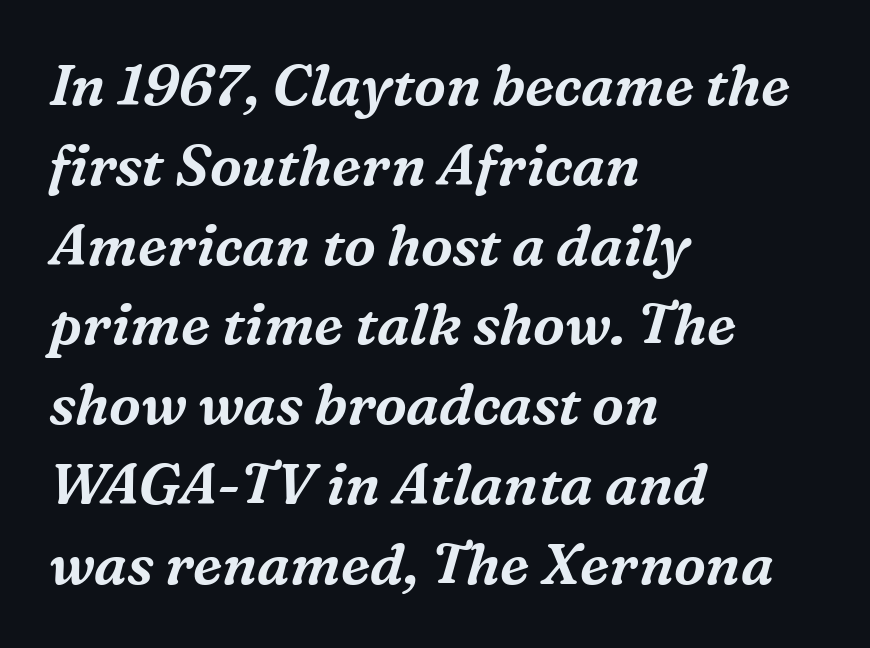
Q: Is the text italic (slanted)? A: Yes, it leans right by about 16 degrees.
Q: Is the typeface a serif or a sans-serif typeface? A: Serif.
Q: Is the text underlined? A: No.
Q: How is the paragraph aligned? A: Left-aligned.
Q: Is the spacing between letters normal or unusually wide? A: Normal.
Q: Is the spacing between lines tight, normal or loose? A: Normal.
Q: Width (condensed, normal, or wide)? A: Normal.
Q: Stroke contrast? A: Medium.
Q: x-height? A: Medium.
Q: Monospaced? A: No.
